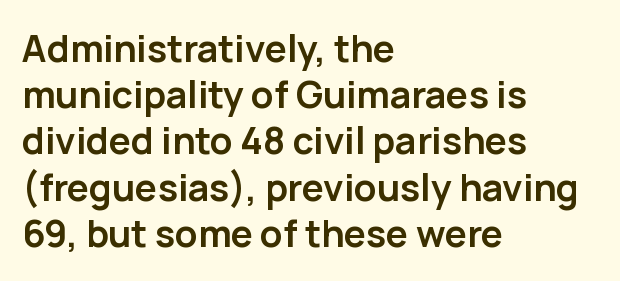
{"serif": "no", "italic": "no", "bold": "yes", "weight": "semibold", "width": "normal", "stroke_contrast": "low", "x_height": "medium", "monospaced": "no", "underline": "no", "align": "left", "line_spacing": "normal", "line_spacing_ratio": 1.25, "letter_spacing": "normal", "letter_spacing_em": 0.0, "glyph_px": 37}
